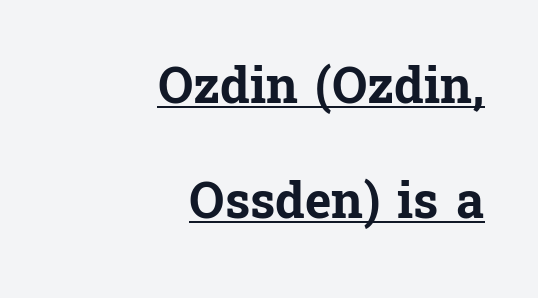
Q: Is the text bold? A: Yes.
Q: Is the text italic (slanted)? A: No, it is upright.
Q: Is the typeface a serif or a sans-serif typeface? A: Serif.
Q: Is the text underlined? A: Yes.
Q: How is the paragraph aligned? A: Right-aligned.
Q: Is the spacing between letters normal or unusually wide? A: Normal.
Q: Is the spacing between lines tight, normal or loose? A: Loose.
Q: Width (condensed, normal, or wide)? A: Normal.
Q: Stroke contrast? A: Low.
Q: x-height? A: Medium.
Q: Monospaced? A: No.
